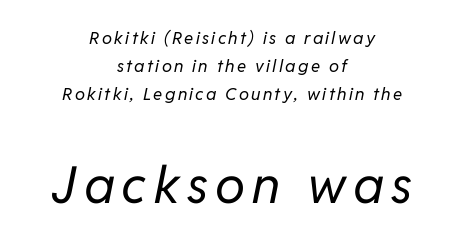
You could not count columns in this text — the font is proportionally spaced. Looking at the ascenders, they clearly lean. A student would call this center alignment; a typographer would say set centered. Only glyphs here, with clear space below each row. The space between consecutive lines is moderate.
